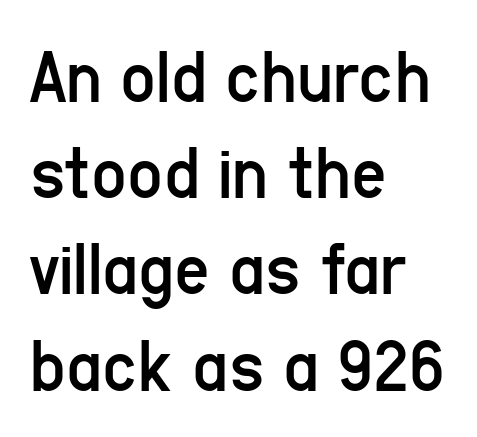
The image shows 77 px regular-weight, condensed sans-serif type, upright; set left-aligned, normal line spacing (1.25x), normal letter spacing, not underlined; low stroke contrast and a medium x-height.
